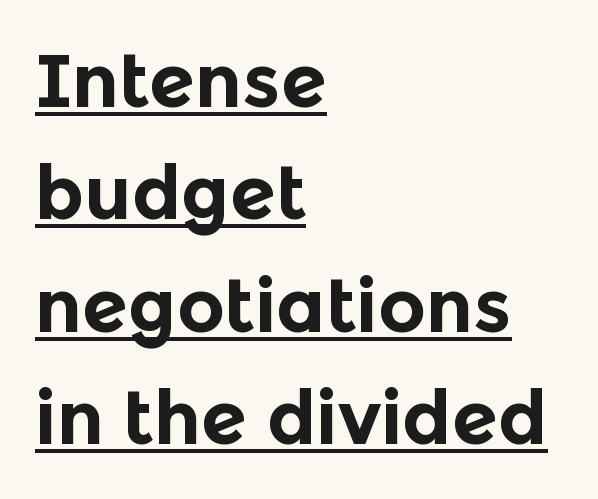
{"serif": "no", "italic": "no", "bold": "yes", "weight": "bold", "width": "normal", "x_height": "medium", "monospaced": "no", "underline": "yes", "align": "left", "line_spacing": "normal", "line_spacing_ratio": 1.52, "letter_spacing": "normal", "letter_spacing_em": 0.0, "glyph_px": 74}
